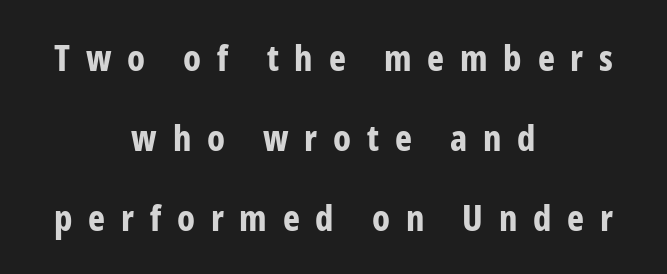
Check where the strokes stop: nothing finishes them off — pure sans. This is heavy type, rendered in bold. The face used here is proportionally spaced, like ordinary book or web type. A typesetter would call this heavily tracked-out type. Each new line begins a long way beneath the previous one.
